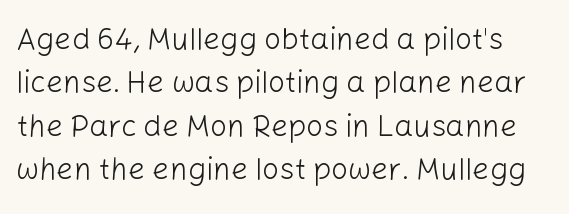
The image shows 30 px light sans-serif type, upright; set normal line spacing (1.45x), normal letter spacing, not underlined; low stroke contrast and a medium x-height.
